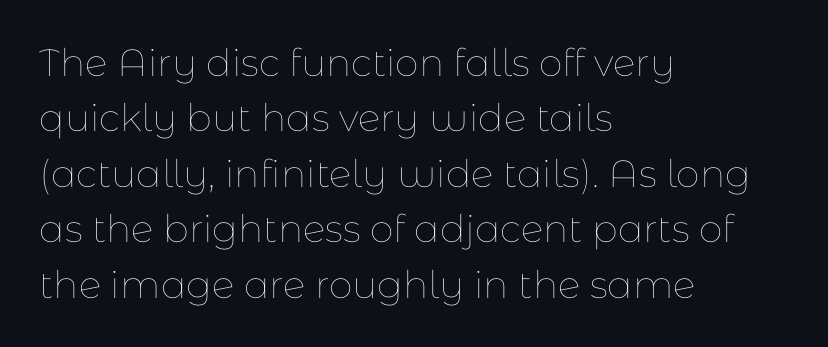
Leading: standard. Posture: upright roman. Is the stroke heavy? The answer is a plain regular-or-lighter. The paragraph shown leans on its left margin. Plain, unruled lines of type.
